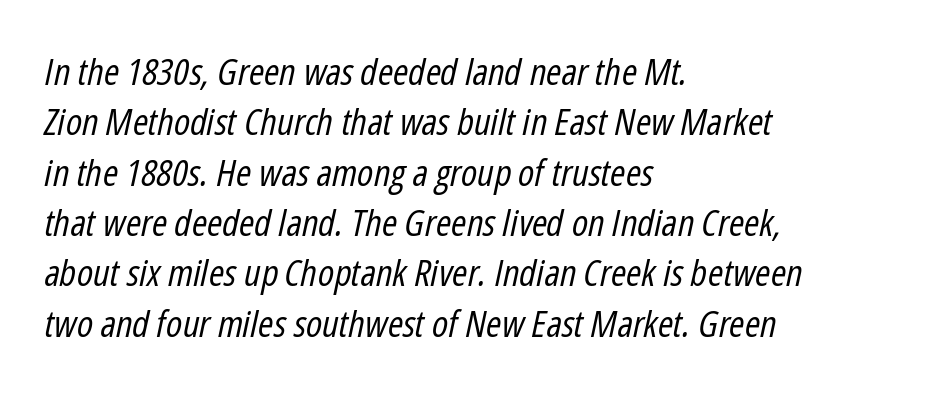
The image shows 37 px regular-weight, condensed type, italic (leaning right); set left-aligned, normal line spacing (1.36x), normal letter spacing, not underlined; low stroke contrast and a medium x-height.
